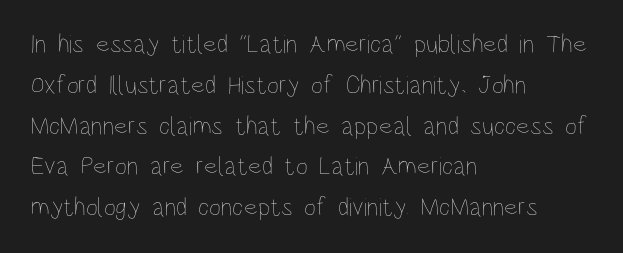
The gap between lines stays unmarked. No extra tracking has been applied to these lines. Does the leading feel generous? No, just average. Short and long lines alike share a common starting point at left.
